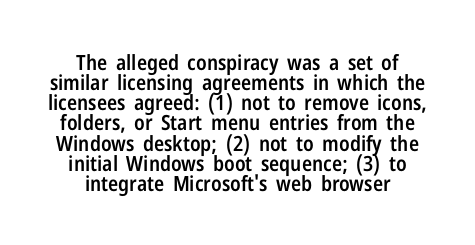
{"italic": "no", "bold": "semi", "underline": "no", "align": "center", "line_spacing": "tight", "line_spacing_ratio": 0.96, "letter_spacing": "normal", "letter_spacing_em": 0.0, "glyph_px": 21}
